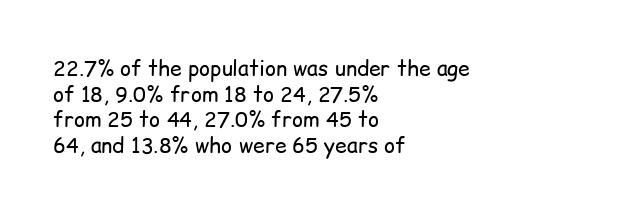
Q: Is the text bold? A: No.
Q: Is the text italic (slanted)? A: No, it is upright.
Q: Is the text underlined? A: No.
Q: How is the paragraph aligned? A: Left-aligned.
Q: Is the spacing between letters normal or unusually wide? A: Normal.
